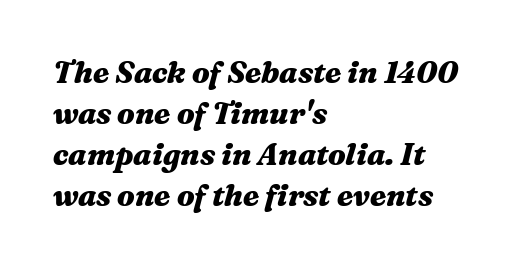
{"italic": "yes", "lean": "right", "slant_degrees": 16, "bold": "yes", "weight": "heavy", "width": "wide", "stroke_contrast": "medium", "x_height": "medium", "monospaced": "no", "underline": "no", "align": "left", "line_spacing": "normal", "line_spacing_ratio": 1.37, "letter_spacing": "normal", "letter_spacing_em": 0.0, "glyph_px": 30}
